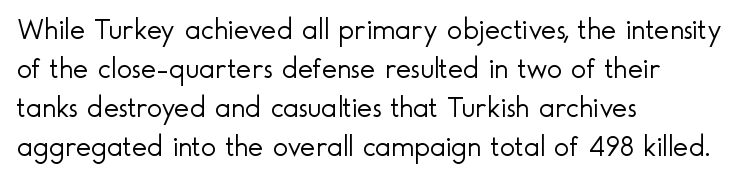
The image shows 29 px light sans-serif type, upright; set left-aligned, normal line spacing (1.35x), normal letter spacing, not underlined; a small x-height.
